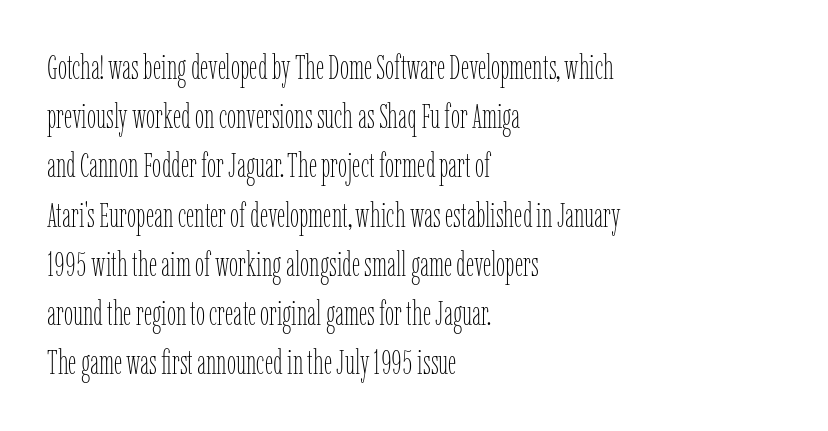
The image shows 33 px thin, condensed type, upright; set left-aligned, normal line spacing (1.49x), normal letter spacing, not underlined; low stroke contrast and a medium x-height.
